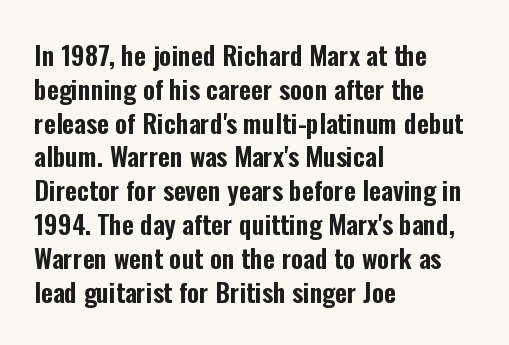
The ragged edge is on the right, which tells us the setting is flush left. How would I describe the line gaps? Plain and ordinary. This is the regular roman posture of the typeface. Only glyphs here, with clear space below each row.
